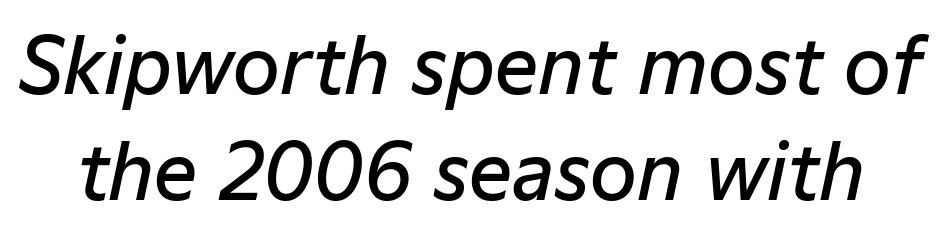
Stroke thickness is moderately raised; the sample reads as semibold. This is oblique type, the kind used for emphasis or titles. The letters advance in unequal steps, a hallmark of proportional type. Lines of text with bare space underneath. Tracking here is standard; glyphs follow each other at the usual distance. Evenly set lines give the paragraph a standard silhouette.
